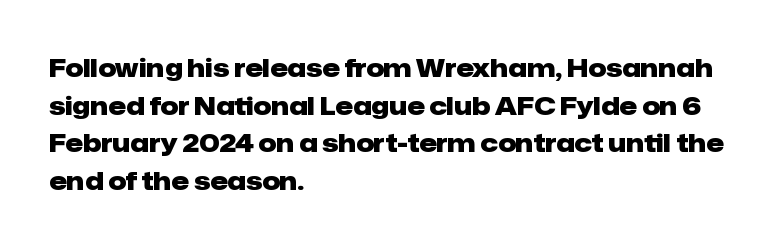
{"italic": "no", "bold": "yes", "underline": "no", "align": "left", "line_spacing": "normal", "line_spacing_ratio": 1.51, "letter_spacing": "normal", "letter_spacing_em": 0.0, "glyph_px": 25}
